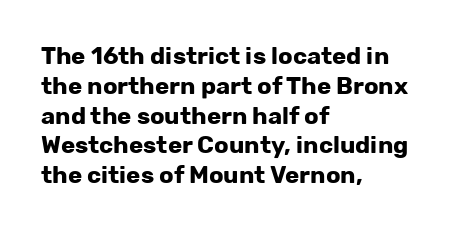
{"italic": "no", "bold": "yes", "underline": "no", "align": "left", "line_spacing_ratio": 1.24, "letter_spacing": "normal", "letter_spacing_em": 0.0, "glyph_px": 24}
